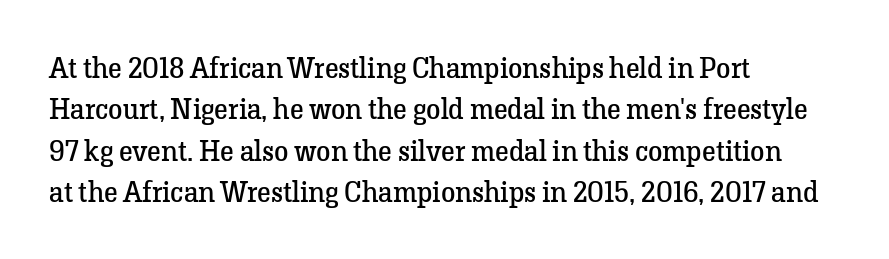
The face used here is rendered with its standard letterfit. Where is the straight margin? On the left. The type family on display is of the serif kind. This sample has the flowing, uneven cadence of proportional lettering.
